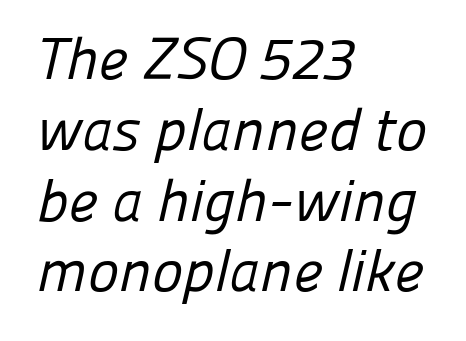
The rendering uses natural spacing where letterforms have individual widths. Is the type heavy? It reads as light-to-regular instead. The passage shown is typeset with a sans-serif family. Notice how the passage keeps a crisp vertical edge on the left only. Does extra space separate the letters? No, they use regular spacing.
